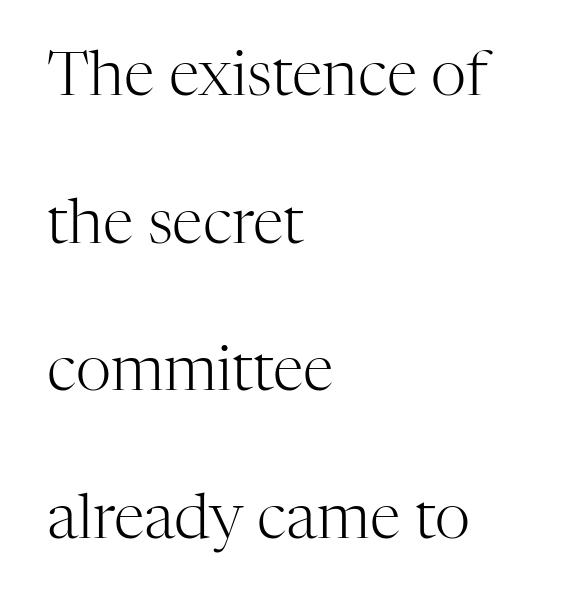
Rendered with straight, roman letterforms. Between one letter and the next there's only the usual sliver of space. Leading is clearly above the norm, producing a sparse column. The rendering uses natural spacing where letterforms have individual widths.
